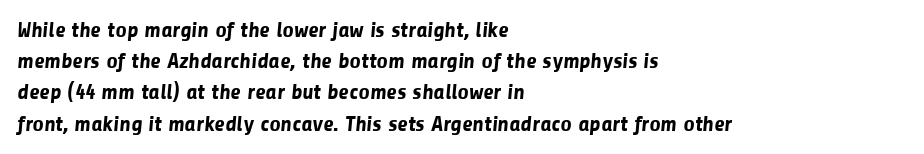
{"bold": "yes", "underline": "no", "align": "left", "line_spacing": "normal", "line_spacing_ratio": 1.42, "letter_spacing": "normal", "letter_spacing_em": 0.0, "glyph_px": 22}
